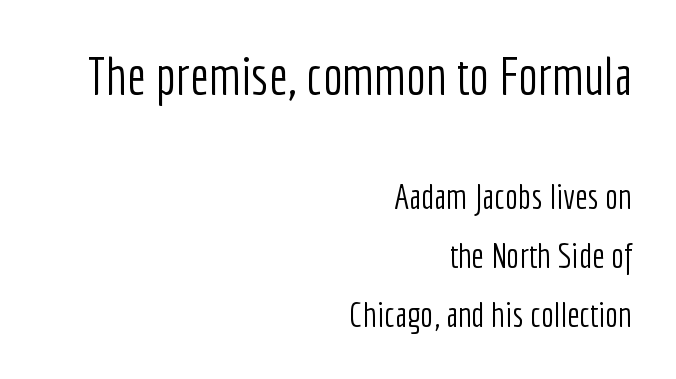
The face used here appears at its bigger size in the upper chunk. The font is comparable to plain body text, perhaps lighter. One-word summary of the alignment: right. The passage shown is typed in a proportional face where columns would drift. Evenly set lines give the paragraph a standard silhouette. Spacing between characters is what you'd get straight out of the box.
